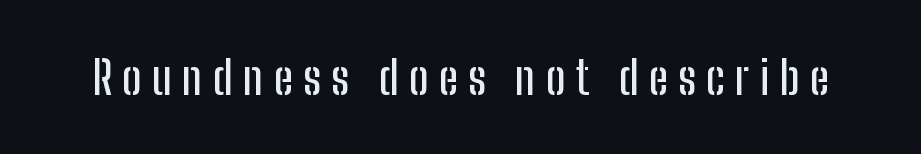
Q: Is the text italic (slanted)? A: No, it is upright.
Q: Is the typeface a serif or a sans-serif typeface? A: Sans-serif.
Q: Is the text underlined? A: No.
Q: Is the spacing between letters normal or unusually wide? A: Unusually wide.
Q: Width (condensed, normal, or wide)? A: Condensed.
Q: Stroke contrast? A: Low.
Q: x-height? A: Medium.
Q: Monospaced? A: No.
